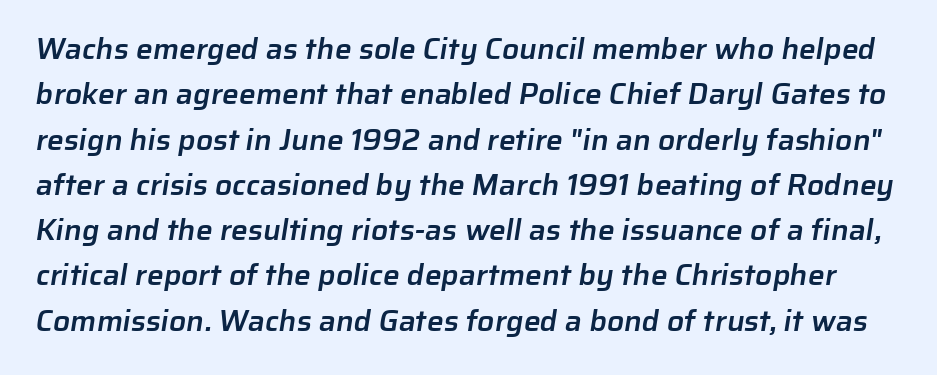
Is this a fixed-width face? No — the glyphs have proportional, varying widths. Are there feet on the stems? There aren't — it's a sans. The specimen omits any rule beneath the text block's lines. On the weight axis this lands at semibold, roughly 600.
